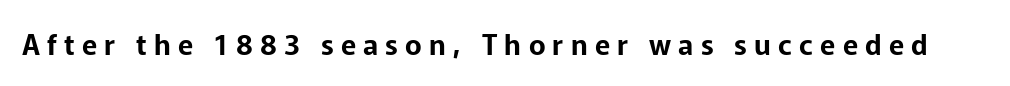
The image shows 28 px sans-serif type, upright; set unusually wide letter spacing (+0.26 em), not underlined; low stroke contrast and a medium x-height.
